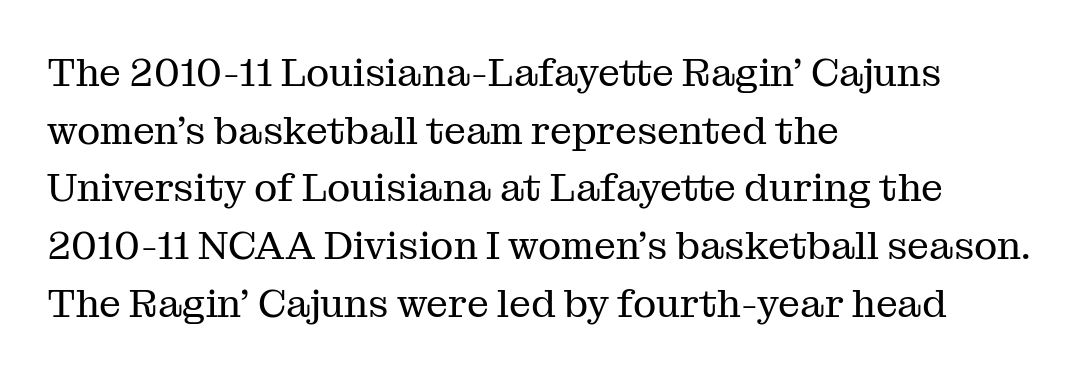
Q: Is the text bold? A: No.
Q: Is the text italic (slanted)? A: No, it is upright.
Q: Is the typeface a serif or a sans-serif typeface? A: Serif.
Q: Is the text underlined? A: No.
Q: How is the paragraph aligned? A: Left-aligned.
Q: Is the spacing between letters normal or unusually wide? A: Normal.
Q: Is the spacing between lines tight, normal or loose? A: Normal.
Q: Width (condensed, normal, or wide)? A: Normal.
Q: Stroke contrast? A: Medium.
Q: x-height? A: Medium.
Q: Monospaced? A: No.
